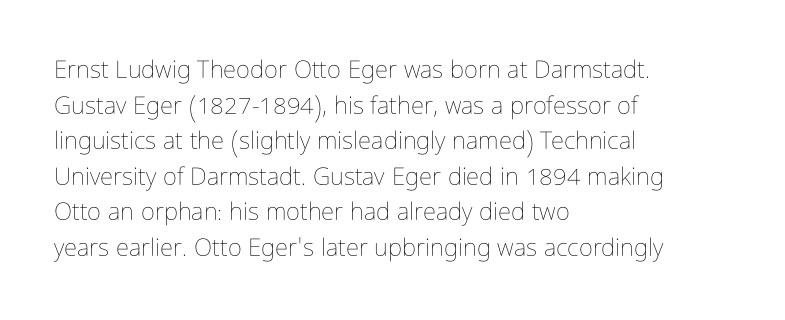
The image shows 24 px text type, upright; set left-aligned, normal line spacing (1.48x), normal letter spacing, not underlined.
